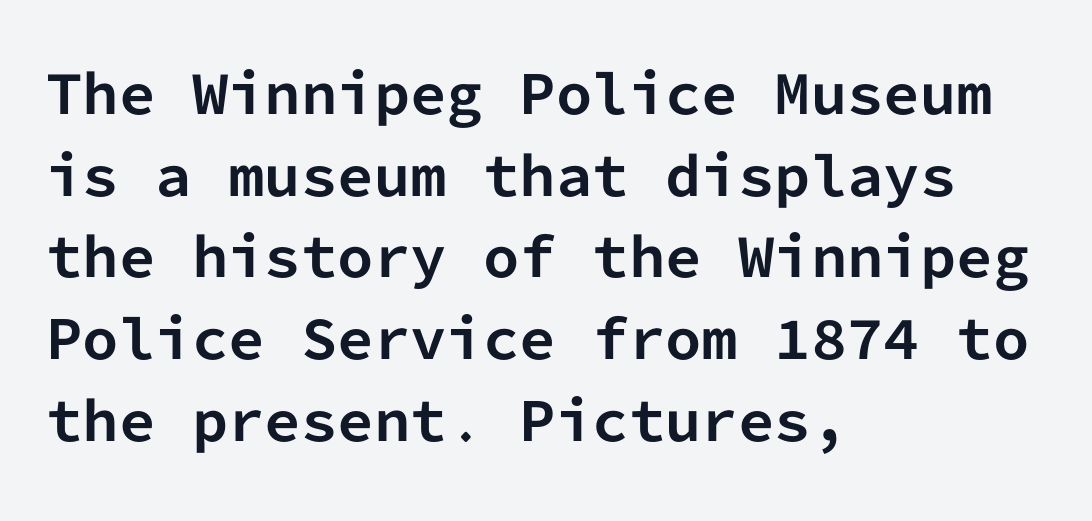
Caption: multi-line text, flush left, ragged right. The font family rendered here belongs to the sans-serif group. Posture: upright roman. The area under the type is left untouched. The passage shown stacks its lines at a standard gap.
